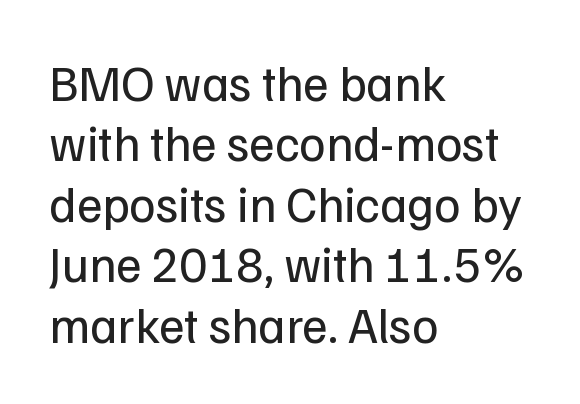
The strokes carry an ordinary text weight at most. The setting favours the left margin, as ordinary paragraphs usually do. How are the letters spaced? Ordinarily, with no added tracking. You could not count columns in this text — the font is proportionally spaced. These lines were composed using upright roman letters. Words float on clear page, feet unadorned.
